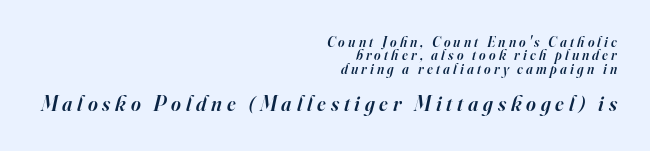
{"italic": "yes", "lean": "right", "slant_degrees": 16, "bold": "semi", "underline": "no", "align": "right", "line_spacing": "tight", "line_spacing_ratio": 0.96, "letter_spacing": "wide", "letter_spacing_em": 0.23, "larger_block": "second", "size_ratio": 1.5, "glyph_px": 21}
